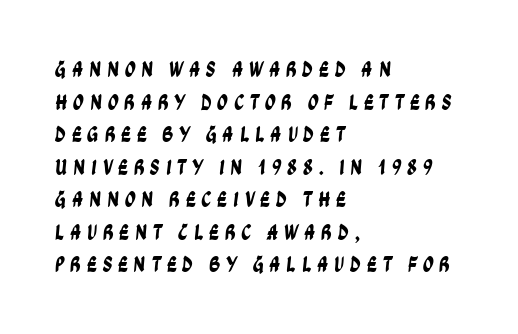
The image shows 22 px text type; set left-aligned, normal line spacing (1.48x), unusually wide letter spacing (+0.25 em), not underlined.
